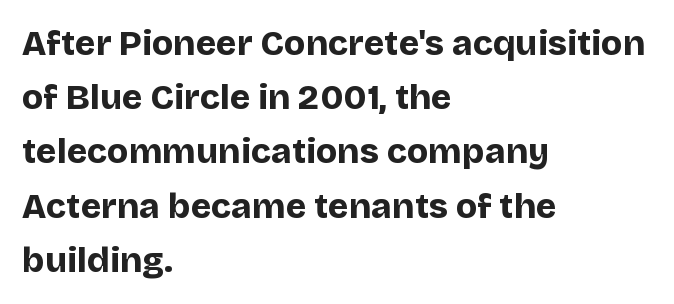
The image shows 35 px bold sans-serif type, upright; set left-aligned, normal line spacing (1.55x), normal letter spacing, not underlined; low stroke contrast and a large x-height.
